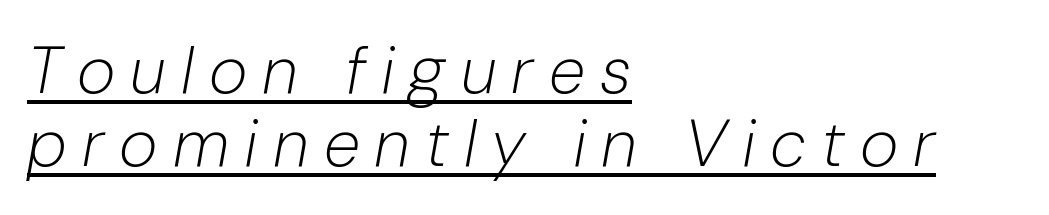
Q: Is the text bold? A: No.
Q: Is the text italic (slanted)? A: Yes, it leans right by about 10 degrees.
Q: Is the text underlined? A: Yes.
Q: How is the paragraph aligned? A: Left-aligned.
Q: Is the spacing between letters normal or unusually wide? A: Unusually wide.
Q: Is the spacing between lines tight, normal or loose? A: Tight.
Q: Width (condensed, normal, or wide)? A: Normal.
Q: Stroke contrast? A: Low.
Q: x-height? A: Medium.
Q: Monospaced? A: No.
